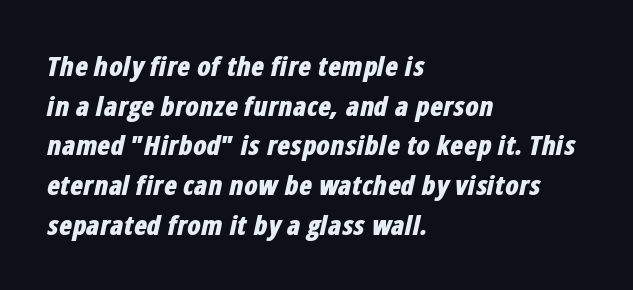
{"italic": "yes", "lean": "right", "slant_degrees": 12, "bold": "yes", "underline": "no", "align": "left", "line_spacing": "normal", "line_spacing_ratio": 1.47, "letter_spacing": "normal", "letter_spacing_em": 0.0, "glyph_px": 27}
